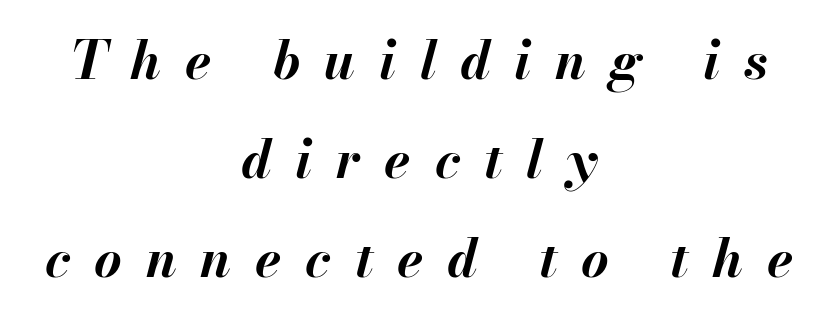
Q: Is the text bold? A: Yes.
Q: Is the text italic (slanted)? A: Yes, it leans right by about 13 degrees.
Q: Is the text underlined? A: No.
Q: How is the paragraph aligned? A: Centered.
Q: Is the spacing between letters normal or unusually wide? A: Unusually wide.
Q: Width (condensed, normal, or wide)? A: Normal.
Q: Stroke contrast? A: Medium.
Q: x-height? A: Small.
Q: Monospaced? A: No.
